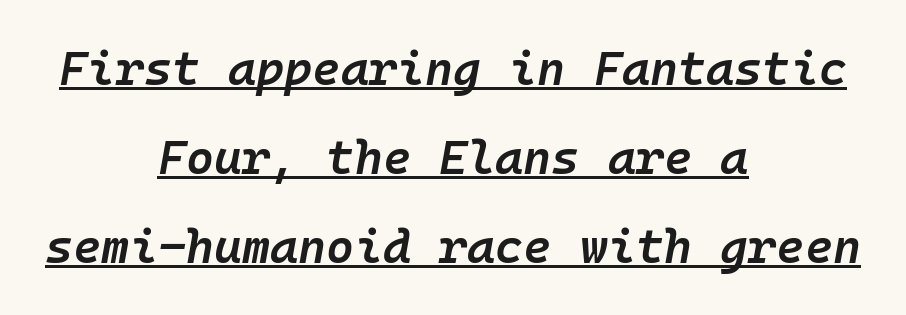
The glyphs look as if they've been sheared to an angle. The glyphs are accompanied by a horizontal stroke just below them. These lines keep a tight, regular rhythm from letter to letter. Is the type bold? Partly — it's a semibold, heavier than regular but not fully bold.
